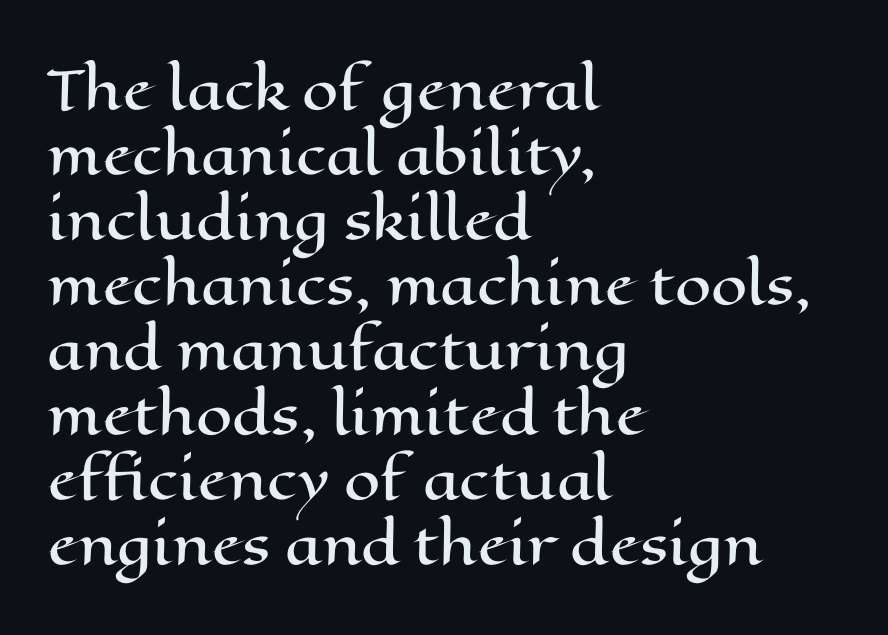
Q: Is the text italic (slanted)? A: No, it is upright.
Q: Is the text underlined? A: No.
Q: How is the paragraph aligned? A: Left-aligned.
Q: Is the spacing between letters normal or unusually wide? A: Normal.
Q: Is the spacing between lines tight, normal or loose? A: Normal.
Q: Width (condensed, normal, or wide)? A: Wide.
Q: Stroke contrast? A: High.
Q: x-height? A: Medium.
Q: Monospaced? A: No.
